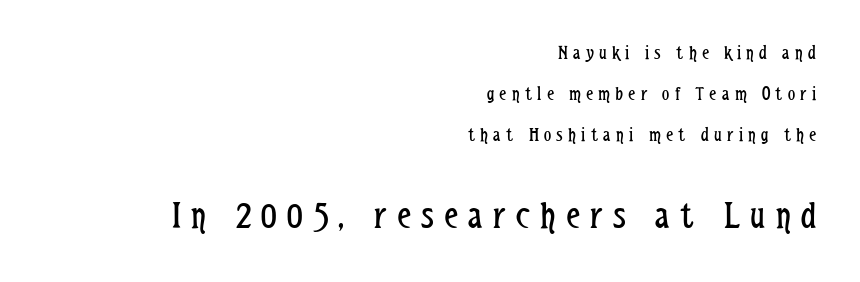
{"serif": "no", "italic": "no", "bold": "no", "weight": "regular", "width": "condensed", "stroke_contrast": "low", "x_height": "medium", "monospaced": "no", "underline": "no", "align": "right", "line_spacing": "loose", "line_spacing_ratio": 2.04, "letter_spacing": "wide", "letter_spacing_em": 0.27, "larger_block": "second", "size_ratio": 1.95, "glyph_px": 39}
